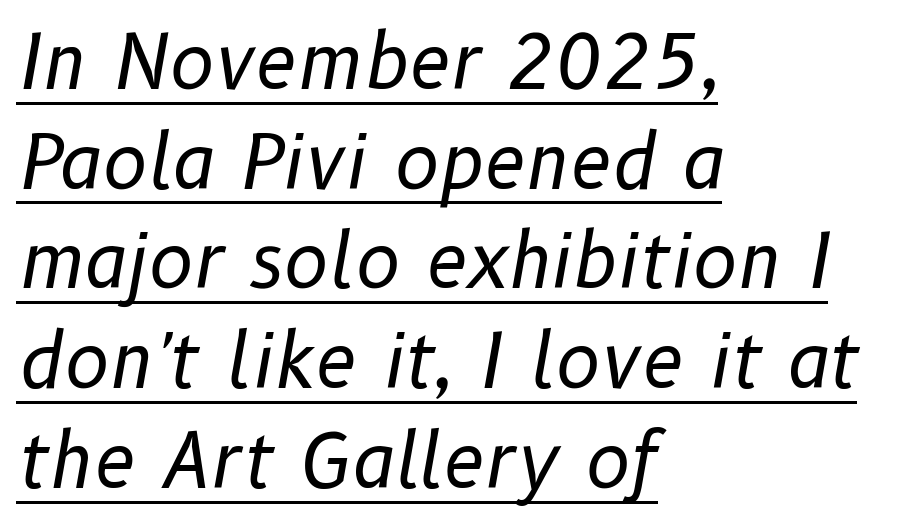
{"italic": "yes", "lean": "right", "slant_degrees": 10, "bold": "no", "weight": "regular", "width": "normal", "stroke_contrast": "low", "x_height": "medium", "monospaced": "no", "underline": "yes", "align": "left", "line_spacing": "normal", "line_spacing_ratio": 1.33, "letter_spacing": "normal", "letter_spacing_em": 0.0, "glyph_px": 75}
